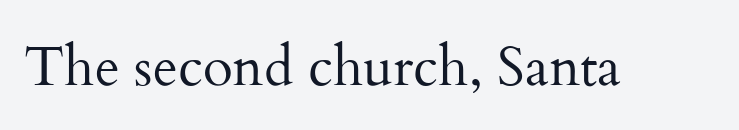
The image shows 55 px regular-weight serif type, upright; set normal letter spacing, not underlined; medium stroke contrast and a small x-height.
